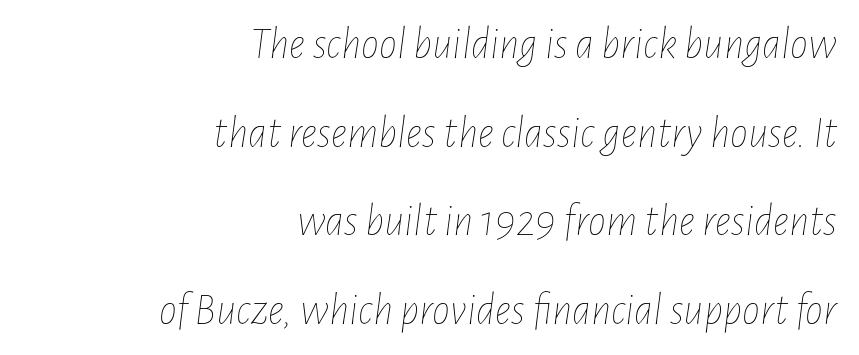
Glyph-to-glyph distance matches everyday printed text. The letters advance in unequal steps, a hallmark of proportional type. This is not heavy type; no bold has been used. The rendering anchors every line to the right-hand side. Check under the words: just untouched page.
